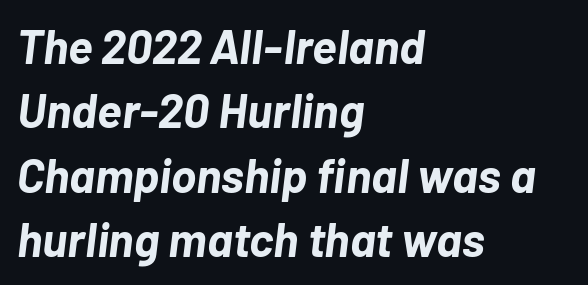
Q: Is the text bold? A: Yes.
Q: Is the text italic (slanted)? A: Yes, it leans right by about 7 degrees.
Q: Is the text underlined? A: No.
Q: How is the paragraph aligned? A: Left-aligned.
Q: Is the spacing between letters normal or unusually wide? A: Normal.
Q: Is the spacing between lines tight, normal or loose? A: Normal.
Q: Width (condensed, normal, or wide)? A: Normal.
Q: Stroke contrast? A: Low.
Q: x-height? A: Medium.
Q: Monospaced? A: No.
